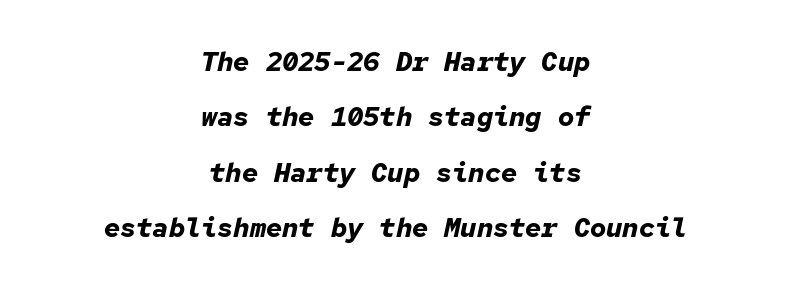
Yep, that's italic — everything's leaning. The designer dialed line spacing up above the default. Chunky letters — that's bold for sure. Each row of text sits above clean, open space. Alignment: centered.
